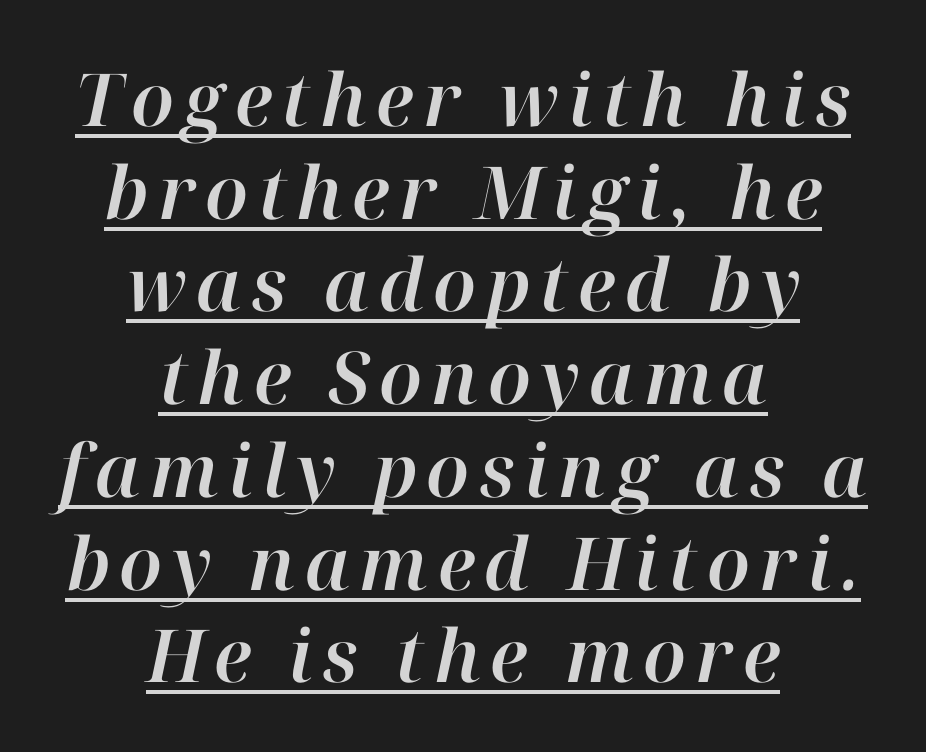
{"italic": "yes", "lean": "right", "slant_degrees": 12, "width": "normal", "stroke_contrast": "high", "x_height": "medium", "monospaced": "no", "underline": "yes", "align": "center", "line_spacing": "normal", "line_spacing_ratio": 1.27, "glyph_px": 73}
